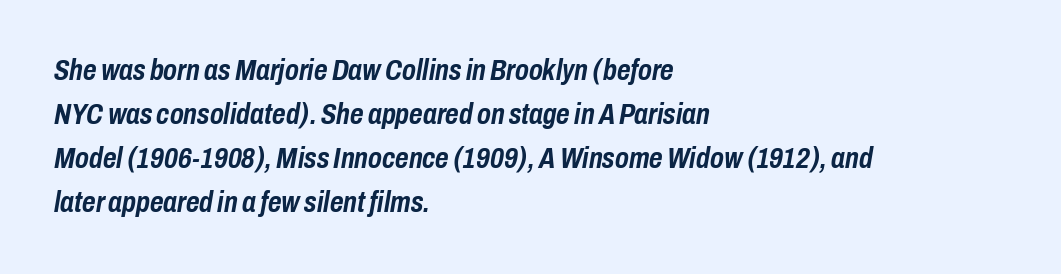
The letters advance in unequal steps, a hallmark of proportional type. This is oblique type, the kind used for emphasis or titles. Plenty of ink on the page — the face is bold. Observe the ordinary spacing: letters are neighbours, not strangers. Notice how descenders clear the ascenders below comfortably — that's standard leading. Notice how the passage keeps a crisp vertical edge on the left only.
